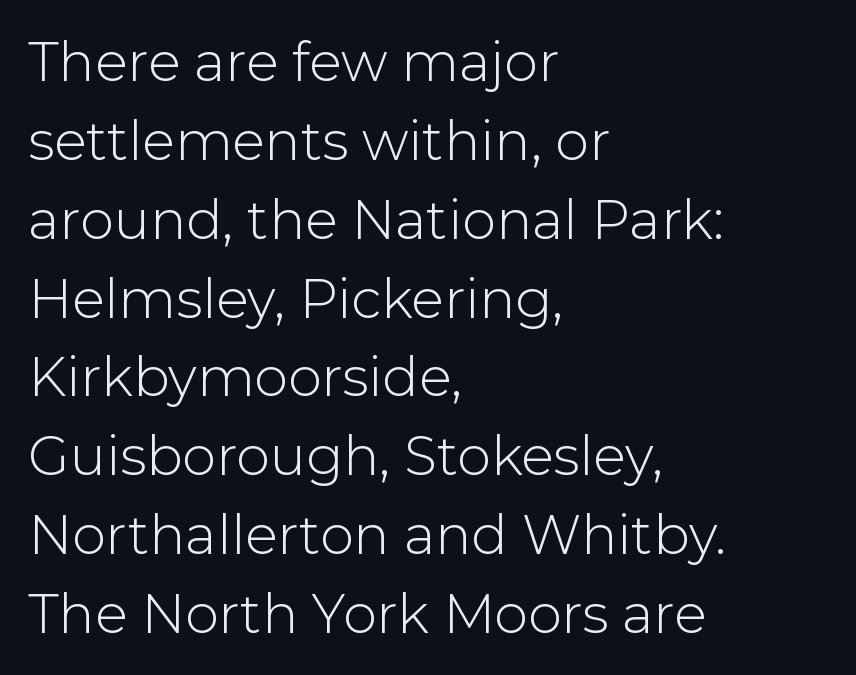
Q: Is the text bold? A: No.
Q: Is the text italic (slanted)? A: No, it is upright.
Q: Is the typeface a serif or a sans-serif typeface? A: Sans-serif.
Q: Is the text underlined? A: No.
Q: How is the paragraph aligned? A: Left-aligned.
Q: Is the spacing between letters normal or unusually wide? A: Normal.
Q: Is the spacing between lines tight, normal or loose? A: Normal.
Q: Width (condensed, normal, or wide)? A: Normal.
Q: Stroke contrast? A: Low.
Q: x-height? A: Medium.
Q: Monospaced? A: No.
